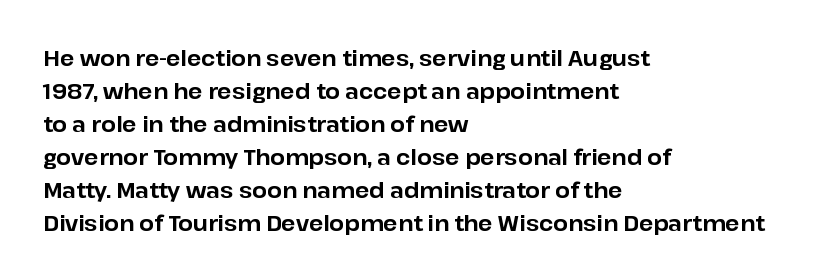
The sample has been set heavy, in full bold. Any mark beneath the type? The region is blank. The ragged edge is on the right, which tells us the setting is flush left. This sample uses plain, unmodified letter spacing. Posture: vertical. Does the leading feel generous? No, just average.
